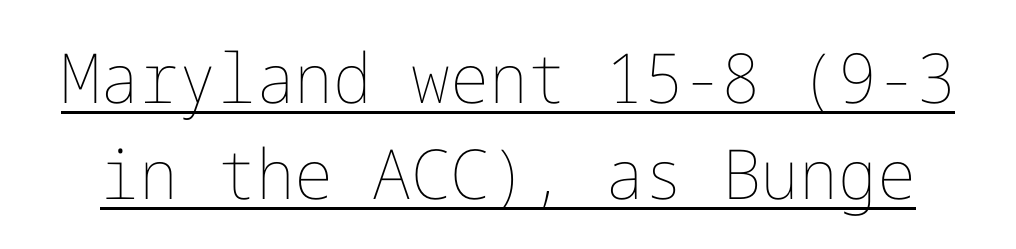
{"italic": "no", "bold": "no", "weight": "thin", "width": "normal", "stroke_contrast": "low", "x_height": "medium", "underline": "yes", "line_spacing": "normal", "line_spacing_ratio": 1.39, "letter_spacing": "normal", "letter_spacing_em": 0.0, "glyph_px": 69}
